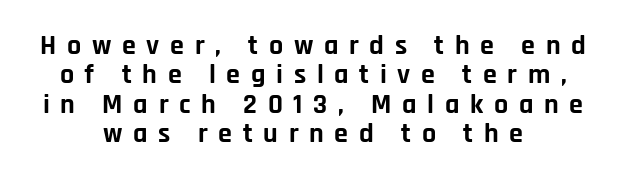
Q: Is the text bold? A: Yes.
Q: Is the text italic (slanted)? A: No, it is upright.
Q: Is the typeface a serif or a sans-serif typeface? A: Sans-serif.
Q: Is the text underlined? A: No.
Q: How is the paragraph aligned? A: Centered.
Q: Is the spacing between letters normal or unusually wide? A: Unusually wide.
Q: Is the spacing between lines tight, normal or loose? A: Tight.
Q: Width (condensed, normal, or wide)? A: Normal.
Q: Stroke contrast? A: Low.
Q: x-height? A: Large.
Q: Monospaced? A: No.
